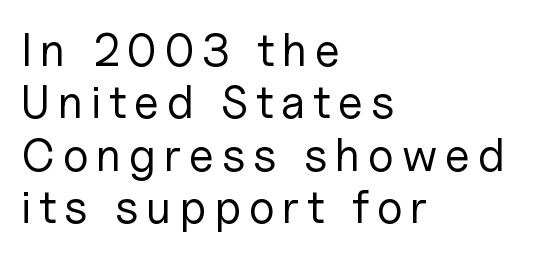
The image shows 46 px regular-weight sans-serif type, upright; set left-aligned, tight line spacing (1.14x), not underlined; low stroke contrast and a medium x-height.
